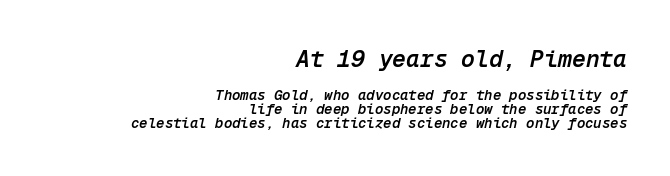
{"italic": "yes", "lean": "right", "slant_degrees": 12, "bold": "semi", "underline": "no", "align": "right", "line_spacing": "tight", "line_spacing_ratio": 1.01, "letter_spacing": "normal", "letter_spacing_em": 0.0, "larger_block": "first", "size_ratio": 1.64, "glyph_px": 23}
